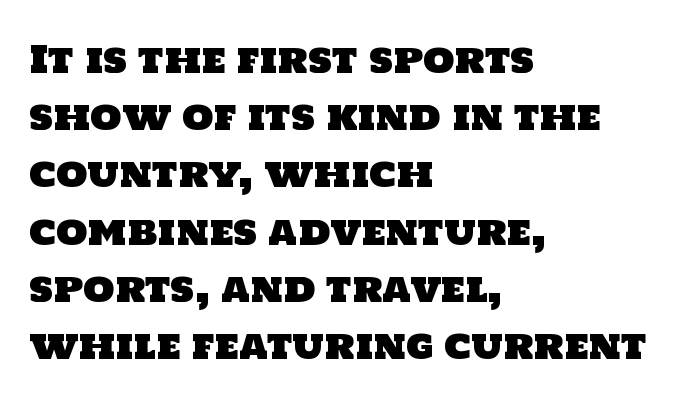
{"serif": "no", "width": "normal", "stroke_contrast": "low", "x_height": "large", "monospaced": "no", "underline": "no", "align": "left", "line_spacing": "normal", "line_spacing_ratio": 1.59, "letter_spacing": "normal", "letter_spacing_em": 0.0, "glyph_px": 36}
